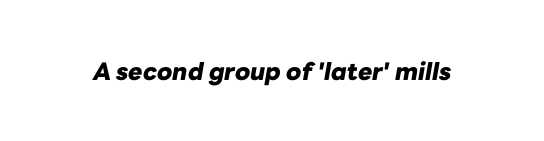
{"italic": "yes", "lean": "right", "slant_degrees": 10, "bold": "yes", "underline": "no", "letter_spacing": "normal", "letter_spacing_em": 0.0, "glyph_px": 24}
